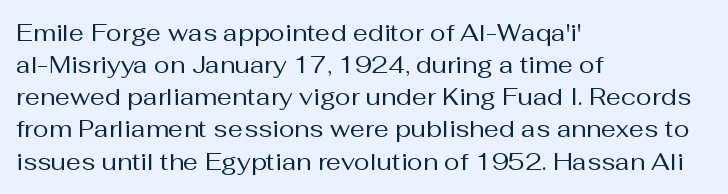
Q: Is the text bold? A: No.
Q: Is the text italic (slanted)? A: No, it is upright.
Q: Is the text underlined? A: No.
Q: How is the paragraph aligned? A: Left-aligned.
Q: Is the spacing between letters normal or unusually wide? A: Normal.
Q: Is the spacing between lines tight, normal or loose? A: Normal.
